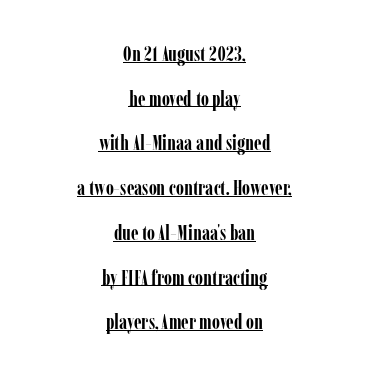
Q: Is the text bold? A: Yes.
Q: Is the text italic (slanted)? A: No, it is upright.
Q: Is the text underlined? A: Yes.
Q: How is the paragraph aligned? A: Centered.
Q: Is the spacing between letters normal or unusually wide? A: Normal.
Q: Is the spacing between lines tight, normal or loose? A: Loose.
